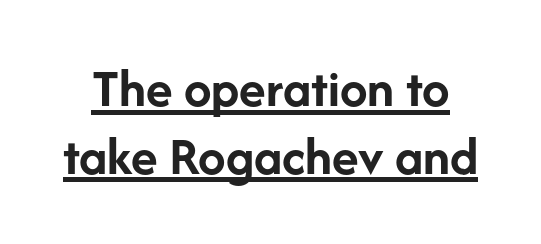
Nothing sits at the stroke ends, so this counts as sans-serif. Each word holds together tightly as a unit, with standard inter-letter gaps. Upright lettering throughout. This is heavy type, rendered in bold.
